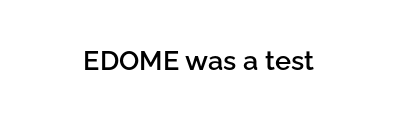
The image shows 27 px text type, upright; set centered, normal letter spacing, not underlined.
